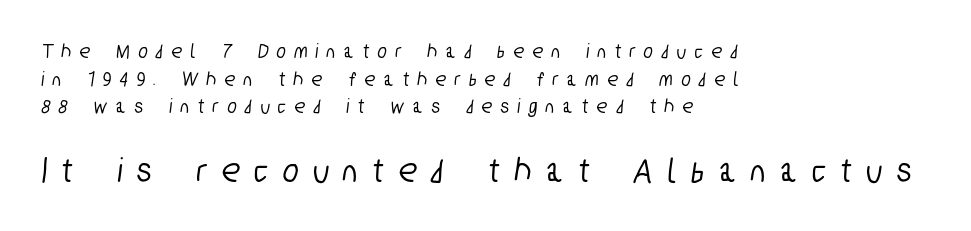
The image shows 36 px condensed sans-serif type; set left-aligned, normal line spacing (1.32x), unusually wide letter spacing (+0.43 em), not underlined; the second (bottom) block is 1.71x larger; low stroke contrast and a medium x-height.
